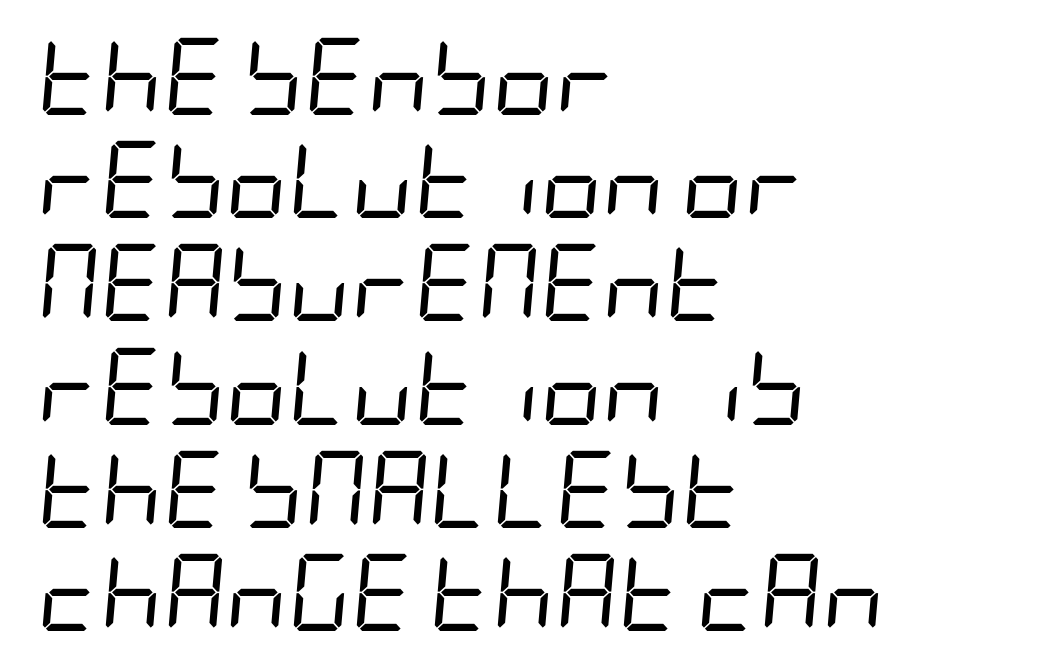
Q: Is the text bold? A: No.
Q: Is the text italic (slanted)? A: Yes, it leans right by about 5 degrees.
Q: Is the text underlined? A: No.
Q: How is the paragraph aligned? A: Left-aligned.
Q: Is the spacing between letters normal or unusually wide? A: Normal.
Q: Is the spacing between lines tight, normal or loose? A: Normal.
Q: Width (condensed, normal, or wide)? A: Condensed.
Q: Stroke contrast? A: Low.
Q: x-height? A: Large.
